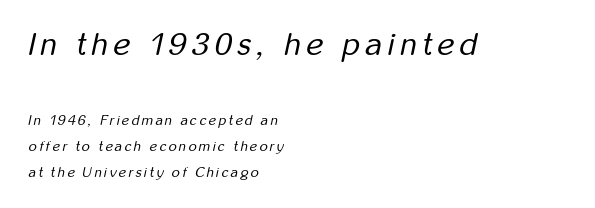
{"italic": "yes", "lean": "right", "slant_degrees": 12, "bold": "no", "weight": "regular", "width": "condensed", "stroke_contrast": "low", "x_height": "medium", "monospaced": "no", "underline": "no", "align": "left", "line_spacing_ratio": 1.85, "larger_block": "first", "size_ratio": 2.29, "glyph_px": 32}
